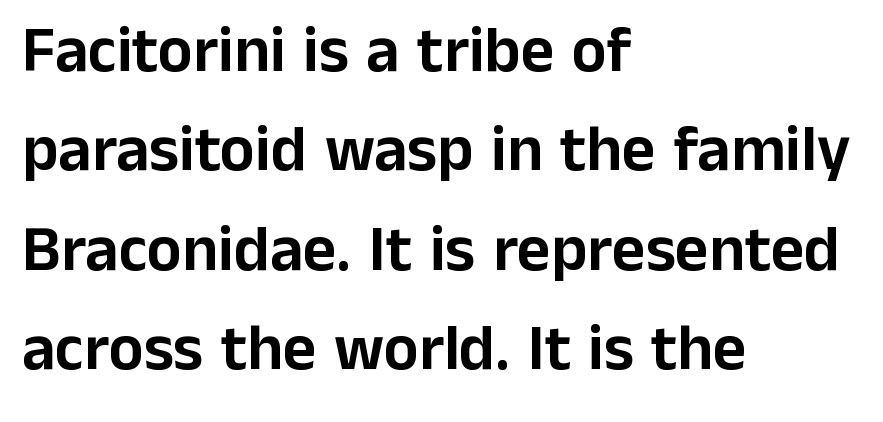
The image shows 65 px sans-serif type, upright; set left-aligned, normal line spacing (1.53x), normal letter spacing, not underlined; low stroke contrast and a medium x-height.
